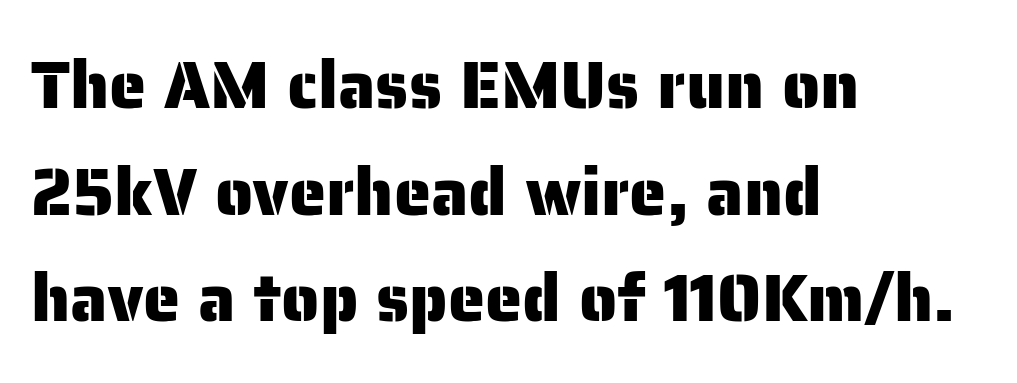
Rows of type keep a routine distance in the vertical direction. Ascenders rise straight up at ninety degrees. Only glyphs here, with clear space below each row. Words appear dense and cohesive because spacing is normal. Here the designer chose a conventional face with non-uniform glyph widths.
